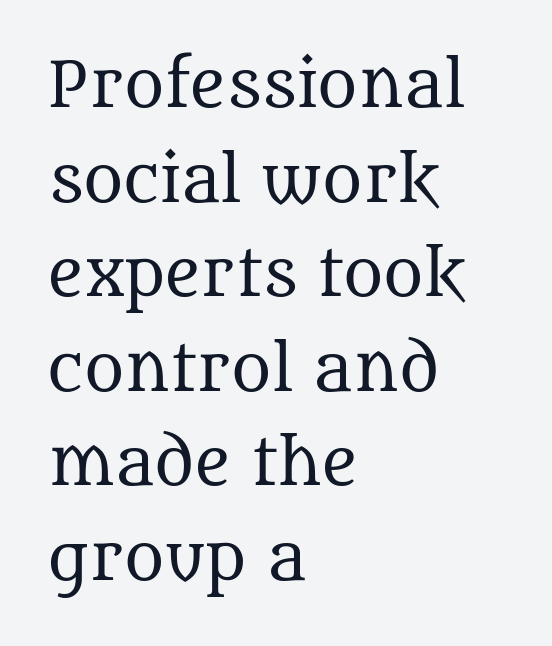
Letters have the restrained weight of plain body copy at most. Are there feet on the stems? There are — it's a serif. The rag falls on the right side of this text block. This sample has the flowing, uneven cadence of proportional lettering. The zone under the glyphs is completely vacant.
